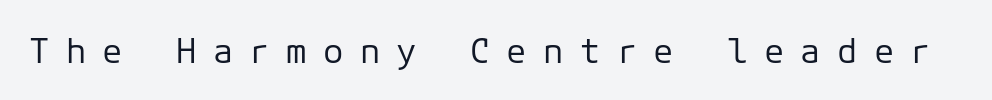
The image shows 34 px regular-weight sans-serif type, upright; set unusually wide letter spacing (+0.48 em), not underlined; low stroke contrast and a medium x-height.
